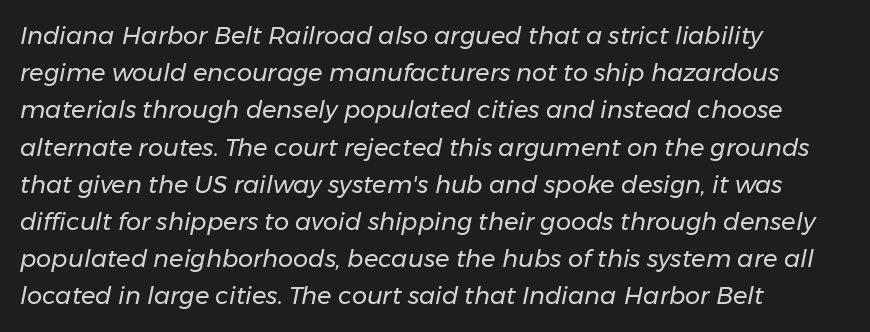
The letterforms sit shoulder to shoulder at normal distance. Stroke thickness stays within the range of a standard reading face or lighter. This rendering features lettering with no underline. Rows of type keep a routine distance in the vertical direction. Compared with a centered layout, this one pins lines to the left instead. The rendering applies a slant to the glyphs.
